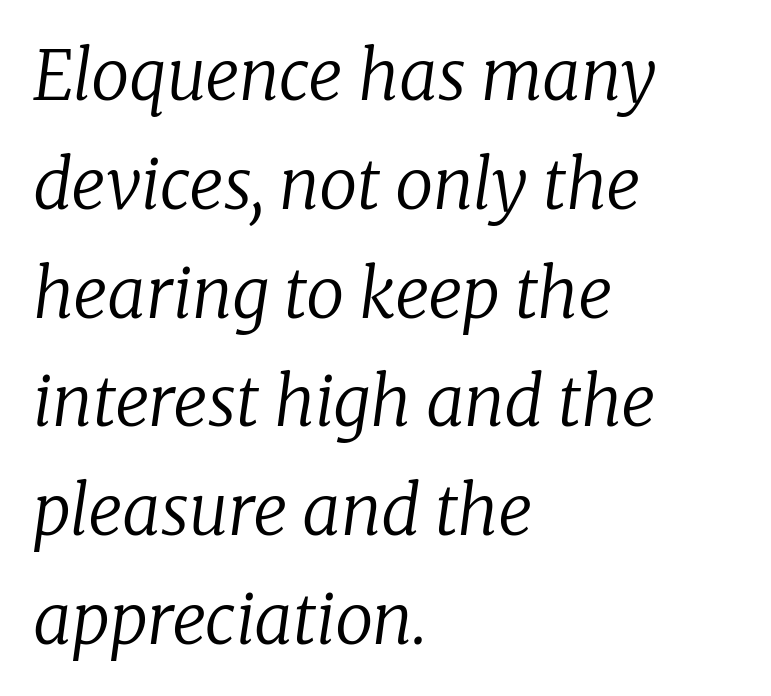
{"serif": "yes", "italic": "yes", "lean": "right", "slant_degrees": 8, "bold": "no", "weight": "regular", "width": "normal", "stroke_contrast": "low", "x_height": "medium", "monospaced": "no", "underline": "no", "align": "left", "line_spacing": "normal", "line_spacing_ratio": 1.6, "letter_spacing": "normal", "letter_spacing_em": 0.0, "glyph_px": 68}
